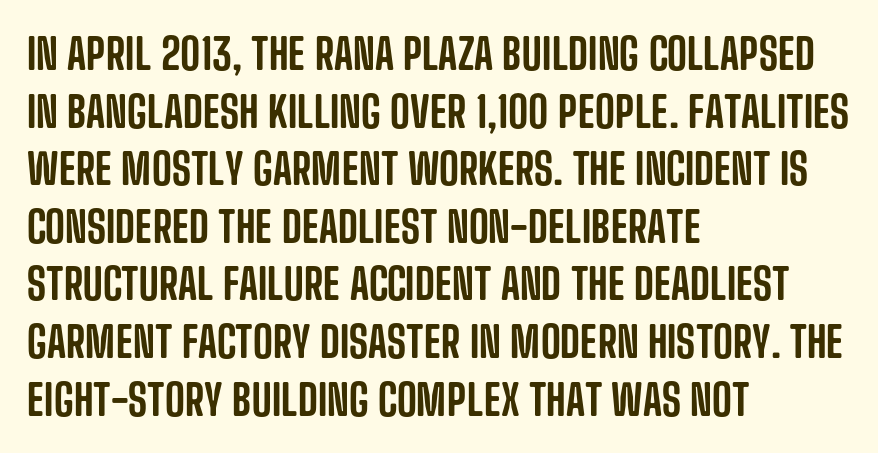
The image shows 43 px condensed sans-serif type, upright; set left-aligned, normal line spacing (1.34x), normal letter spacing, not underlined; low stroke contrast and a large x-height.
